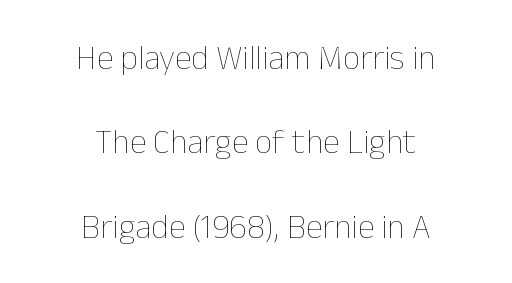
The block of text is sparse from top to bottom, with ample space between rows. Notice how the passage keeps no hard edge, just a central spine. The string is rendered with underlining switched off. This is not heavy type; no bold has been used. Does the lettering tilt? It doesn't — this is upright. What stands out about the letter spacing? Nothing — it is the standard amount.
